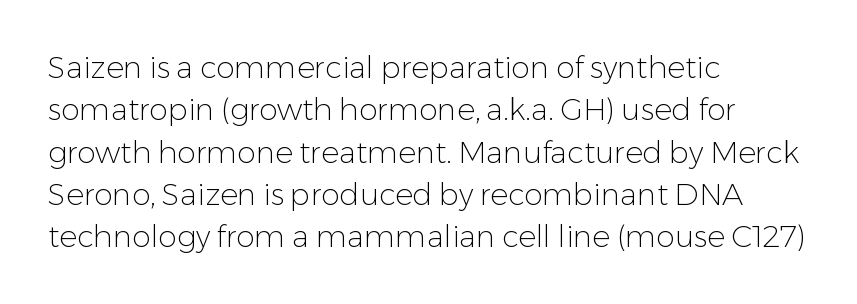
The image shows 30 px light sans-serif type, upright; set left-aligned, normal line spacing (1.41x), normal letter spacing, not underlined; low stroke contrast and a medium x-height.
